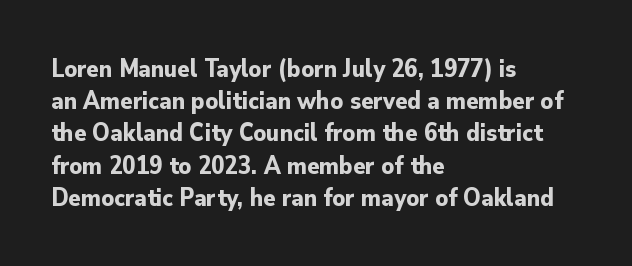
{"italic": "no", "bold": "yes", "underline": "no", "align": "left", "line_spacing": "normal", "line_spacing_ratio": 1.29, "letter_spacing": "normal", "letter_spacing_em": 0.0, "glyph_px": 25}
